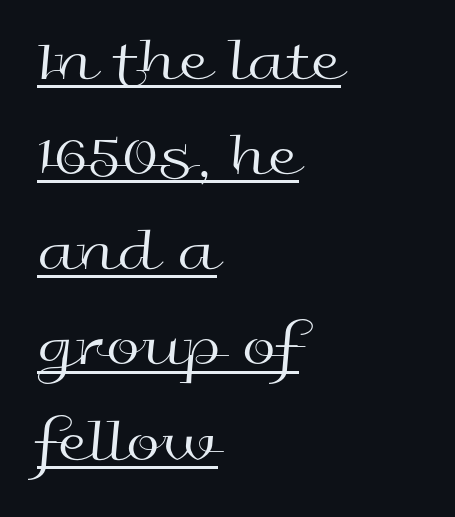
The image shows 61 px regular-weight, wide sans-serif type, upright; set left-aligned, normal line spacing (1.56x), normal letter spacing, underlined; a medium x-height.
